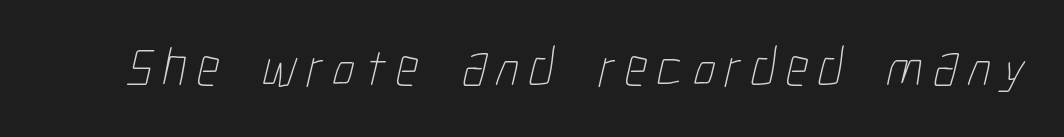
Bold? No — there's no thickening of the strokes. The string is rendered with underlining switched off. This sample has the flowing, uneven cadence of proportional lettering.
